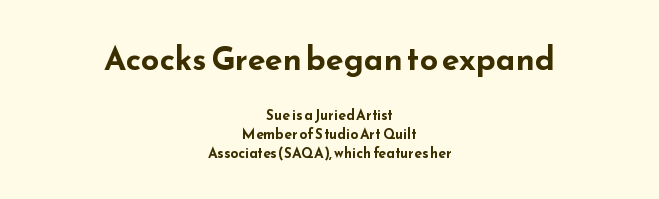
The paragraph has two soft edges and a firm central axis. This is roman type, the default non-slanted kind. Notice how thick the strokes are: this is what a full bold looks like. Plain, unruled lines of type.
